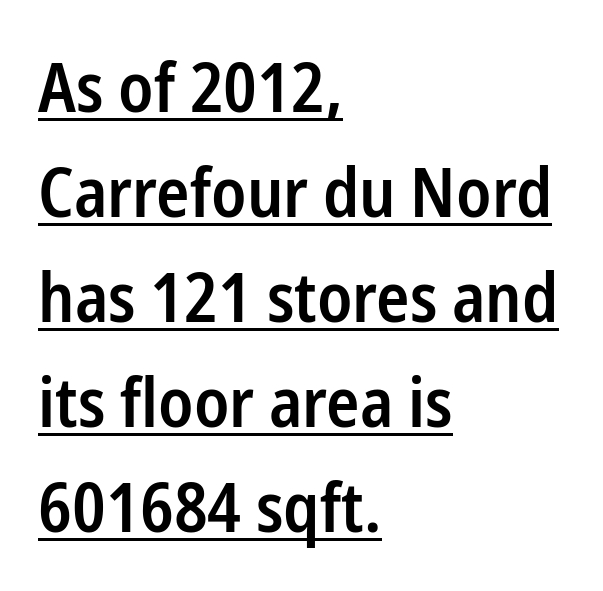
{"serif": "no", "italic": "no", "bold": "semi", "weight": "semibold", "width": "condensed", "stroke_contrast": "low", "x_height": "medium", "monospaced": "no", "underline": "yes", "align": "left", "line_spacing": "normal", "line_spacing_ratio": 1.52, "letter_spacing": "normal", "letter_spacing_em": 0.0, "glyph_px": 69}
